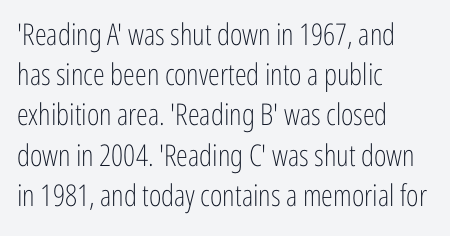
{"serif": "no", "italic": "no", "bold": "no", "weight": "light", "width": "condensed", "stroke_contrast": "low", "x_height": "medium", "monospaced": "no", "underline": "no", "align": "left", "line_spacing": "normal", "line_spacing_ratio": 1.34, "letter_spacing": "normal", "letter_spacing_em": 0.0, "glyph_px": 30}
